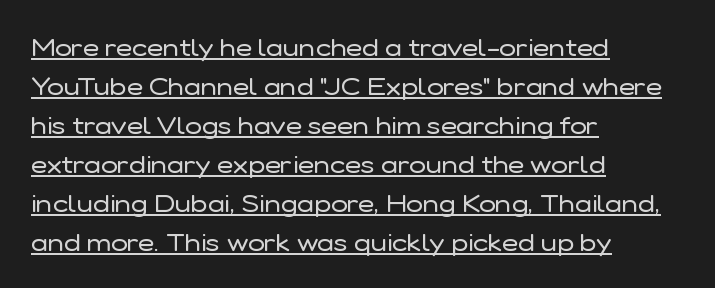
Q: Is the text bold? A: No.
Q: Is the text italic (slanted)? A: No, it is upright.
Q: Is the text underlined? A: Yes.
Q: How is the paragraph aligned? A: Left-aligned.
Q: Is the spacing between letters normal or unusually wide? A: Normal.
Q: Is the spacing between lines tight, normal or loose? A: Normal.
